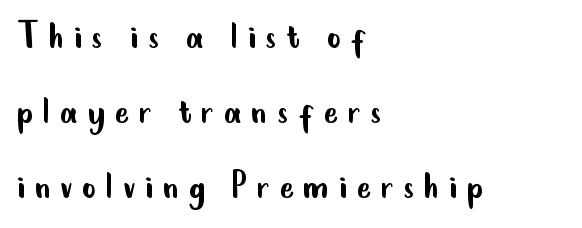
The image shows 42 px regular-weight, condensed sans-serif type, upright; set left-aligned, line spacing 1.79x, unusually wide letter spacing (+0.23 em), not underlined; low stroke contrast and a small x-height.
